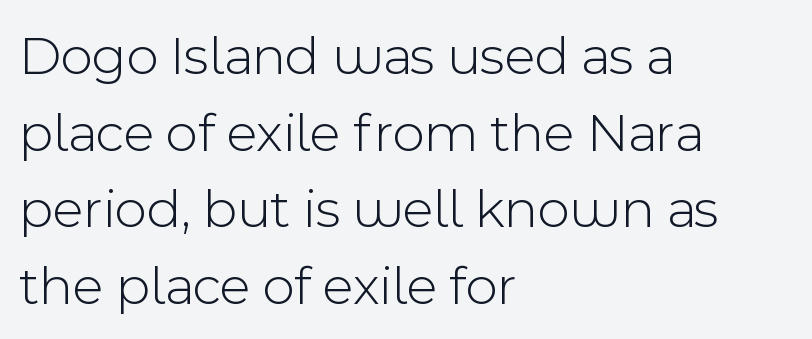
{"serif": "no", "italic": "no", "bold": "no", "weight": "light", "width": "normal", "x_height": "medium", "monospaced": "no", "underline": "no", "align": "left", "line_spacing": "normal", "line_spacing_ratio": 1.37, "letter_spacing": "normal", "letter_spacing_em": 0.0, "glyph_px": 56}
